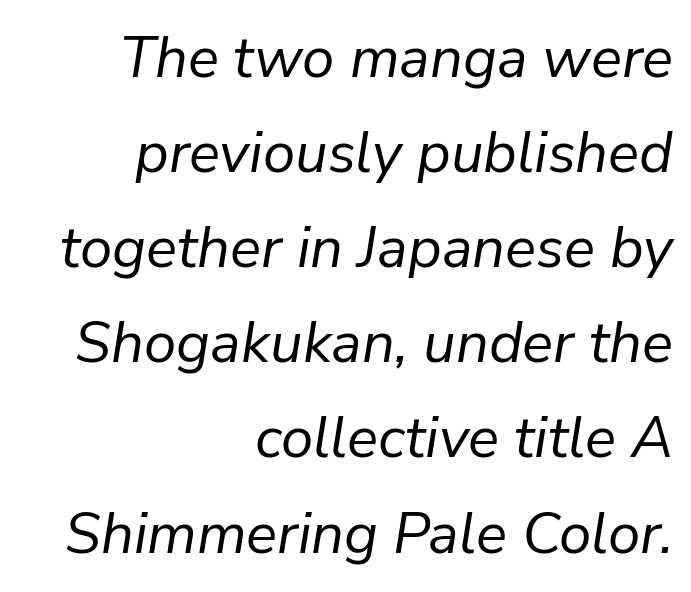
A clean baseline with only descenders dipping below it. The rendering keeps characters at their native spacing. The passage shown is typed in a proportional face where columns would drift. This rendering uses right alignment, leaving the left contour irregular. Designer's note — italics engaged. The rendering uses a moderate line-height, typical for paragraphs.
